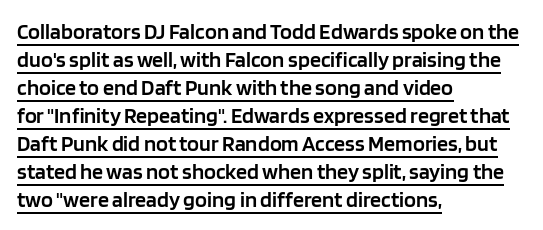
Q: Is the text bold? A: Semi-bold.
Q: Is the text italic (slanted)? A: No, it is upright.
Q: Is the text underlined? A: Yes.
Q: How is the paragraph aligned? A: Left-aligned.
Q: Is the spacing between letters normal or unusually wide? A: Normal.
Q: Is the spacing between lines tight, normal or loose? A: Normal.
